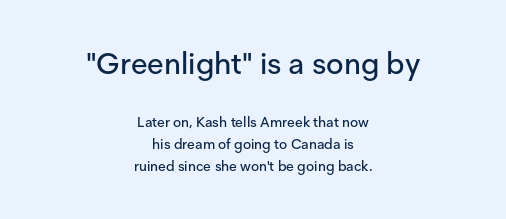
The image shows 30 px sans-serif type, upright; set centered, normal line spacing (1.57x), normal letter spacing, not underlined; the first (top) block is 2.14x larger; low stroke contrast and a medium x-height.
